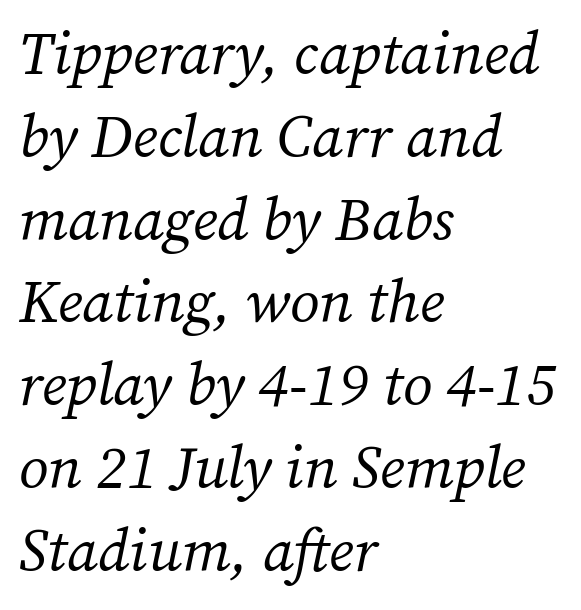
Stem width sits at or under what a default text font uses. The passage shown stacks its lines at a standard gap. Typeset ragged right — the left edge is the straight one. Note: serifs present on the glyphs. Beneath every word, the page is bare. Varying glyph widths throughout — classic text-font behaviour.
